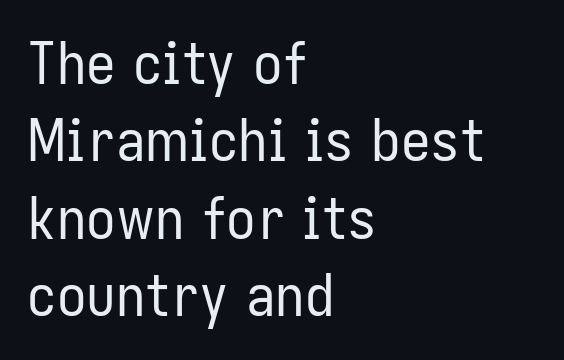
The image shows 59 px regular-weight, condensed sans-serif type, upright; set left-aligned, normal line spacing (1.31x), normal letter spacing, not underlined; low stroke contrast and a medium x-height.
